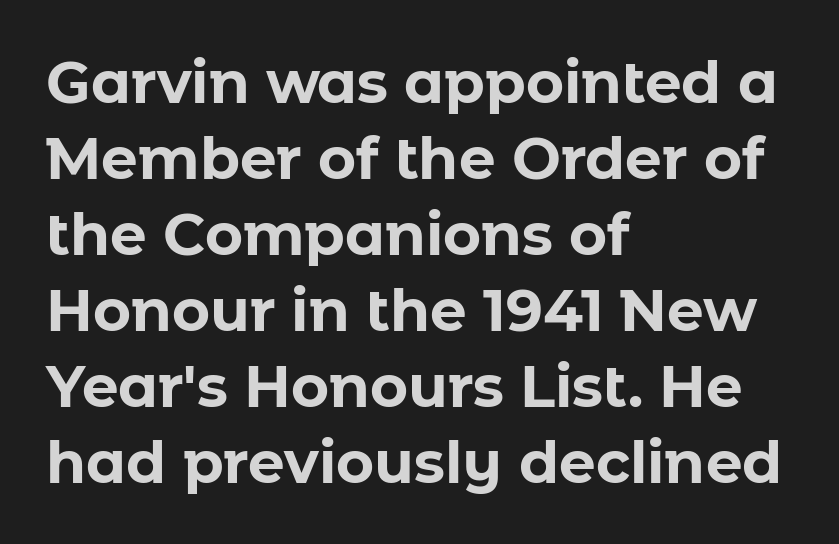
{"serif": "no", "italic": "no", "bold": "yes", "weight": "bold", "width": "normal", "stroke_contrast": "low", "x_height": "medium", "monospaced": "no", "underline": "no", "align": "left", "line_spacing": "normal", "line_spacing_ratio": 1.31, "letter_spacing": "normal", "letter_spacing_em": 0.0, "glyph_px": 58}
